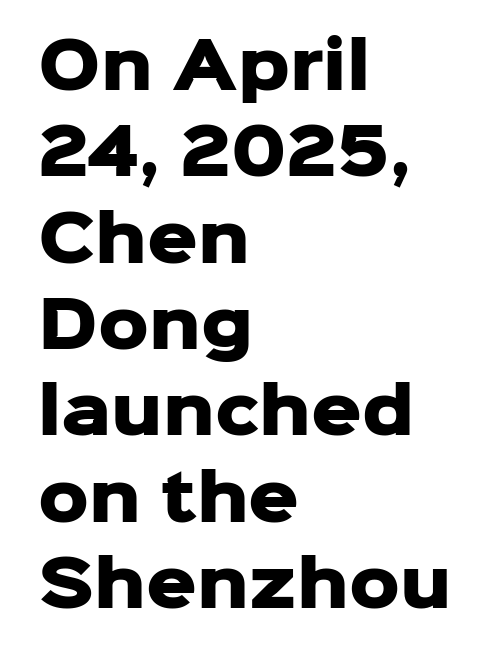
{"serif": "no", "italic": "no", "bold": "yes", "weight": "heavy", "width": "normal", "stroke_contrast": "low", "x_height": "medium", "monospaced": "no", "underline": "no", "align": "left", "line_spacing": "normal", "line_spacing_ratio": 1.37, "letter_spacing": "normal", "letter_spacing_em": 0.0, "glyph_px": 63}
